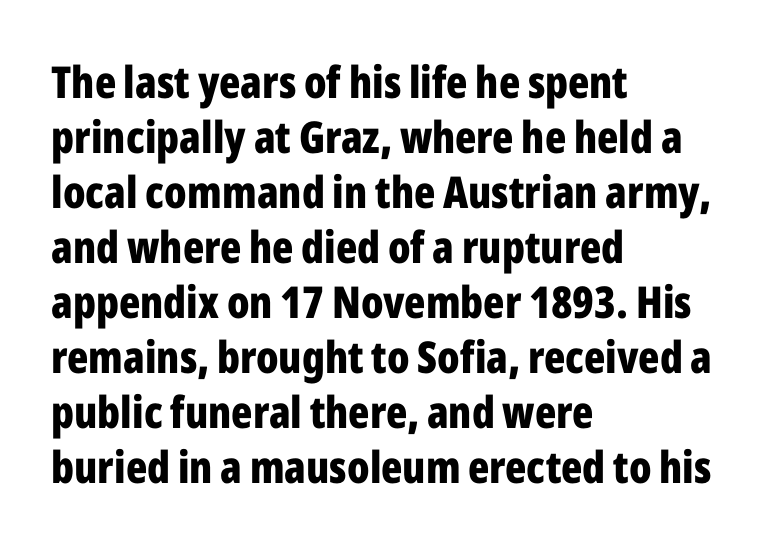
{"serif": "no", "italic": "no", "bold": "yes", "weight": "bold", "width": "condensed", "stroke_contrast": "low", "x_height": "medium", "monospaced": "no", "underline": "no", "align": "left", "line_spacing": "normal", "line_spacing_ratio": 1.25, "letter_spacing": "normal", "letter_spacing_em": 0.0, "glyph_px": 44}
